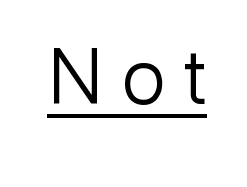
{"serif": "no", "italic": "no", "bold": "no", "weight": "light", "width": "normal", "stroke_contrast": "low", "x_height": "medium", "monospaced": "no", "underline": "yes", "letter_spacing": "wide", "letter_spacing_em": 0.24, "glyph_px": 78}
